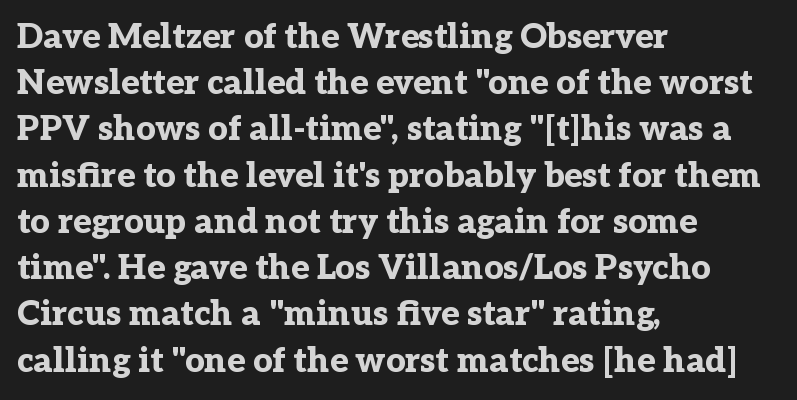
Check under the words: just untouched page. Looks like regular typesetting: each glyph gets only the width it needs. Does the copy run flush right? No — it runs flush left. One glance says typical: line gaps are just what's usual. Tracking value appears to be zero — textbook default spacing.
